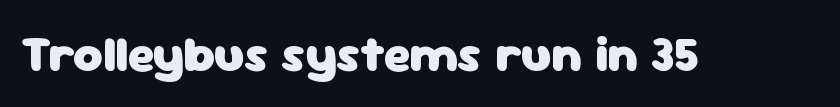
Q: Is the text bold? A: Yes.
Q: Is the text italic (slanted)? A: No, it is upright.
Q: Is the typeface a serif or a sans-serif typeface? A: Sans-serif.
Q: Is the text underlined? A: No.
Q: Is the spacing between letters normal or unusually wide? A: Normal.
Q: Width (condensed, normal, or wide)? A: Normal.
Q: Stroke contrast? A: Low.
Q: x-height? A: Medium.
Q: Monospaced? A: No.
